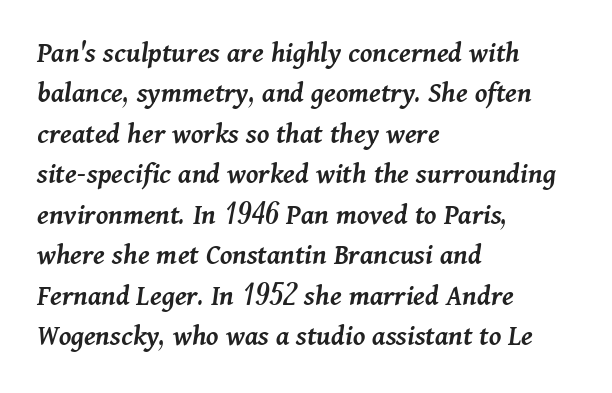
The image shows 30 px semibold type, italic (leaning right); set left-aligned, normal line spacing (1.35x), normal letter spacing, not underlined; medium stroke contrast and a medium x-height.
